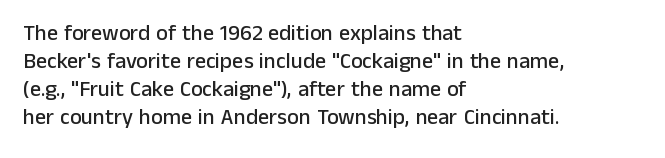
The image shows 22 px text type, upright; set left-aligned, normal line spacing (1.28x), normal letter spacing, not underlined.
